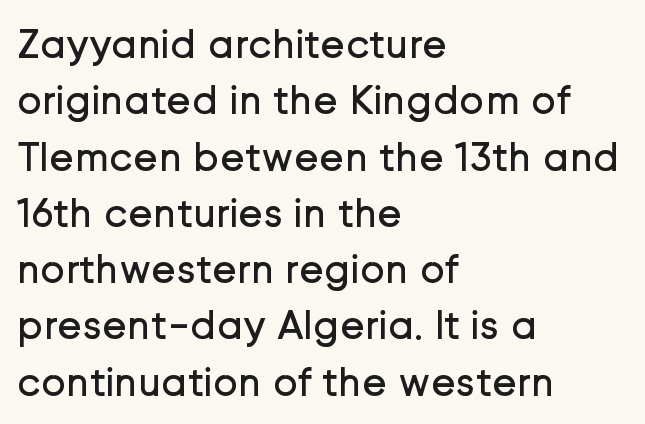
{"serif": "no", "italic": "no", "bold": "no", "weight": "regular", "width": "normal", "stroke_contrast": "low", "x_height": "medium", "monospaced": "no", "underline": "no", "align": "left", "line_spacing": "normal", "line_spacing_ratio": 1.34, "letter_spacing": "normal", "letter_spacing_em": 0.0, "glyph_px": 42}
